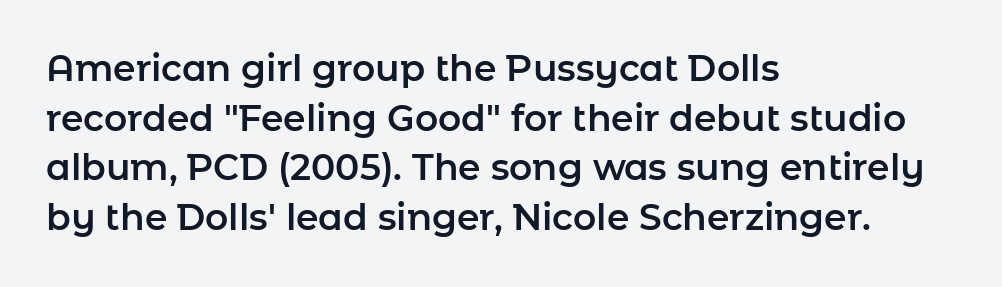
Font category for this specimen: sans-serif. What stands out about the letter spacing? Nothing — it is the standard amount. Proportional: the letters do not fall into vertical columns. The leading is moderate, giving the passage an even texture. The letters stand straight up with perfectly vertical stems.
